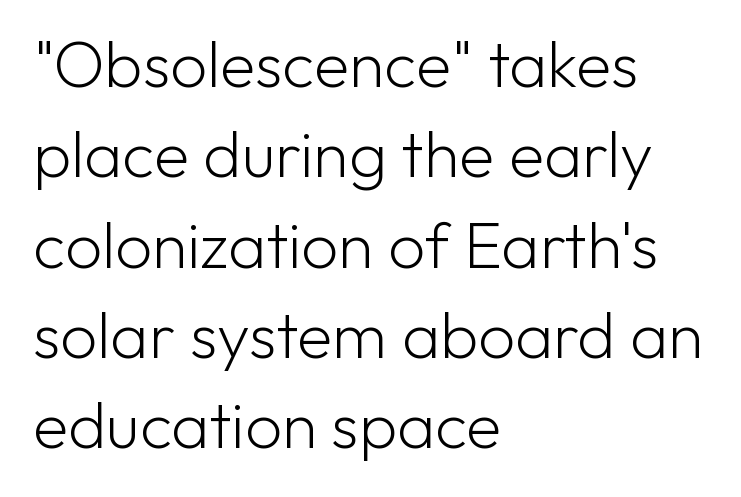
The image shows 65 px light sans-serif type, upright; set left-aligned, normal line spacing (1.39x), normal letter spacing, not underlined; low stroke contrast and a medium x-height.
